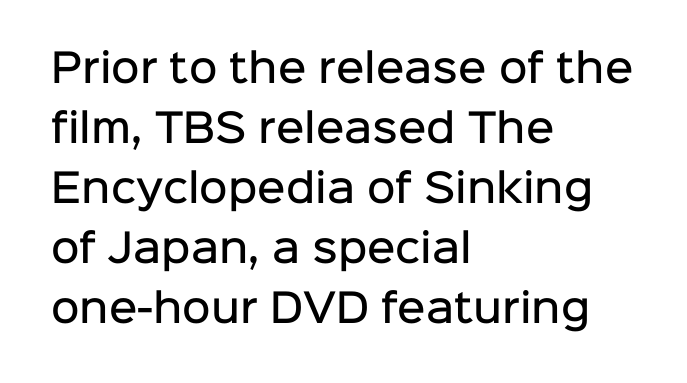
{"serif": "no", "italic": "no", "bold": "semi", "weight": "semibold", "width": "normal", "stroke_contrast": "low", "x_height": "medium", "monospaced": "no", "underline": "no", "align": "left", "line_spacing": "normal", "line_spacing_ratio": 1.54, "letter_spacing": "normal", "letter_spacing_em": 0.0, "glyph_px": 39}
